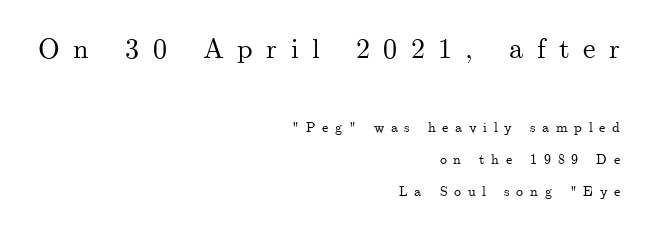
Q: Is the text italic (slanted)? A: No, it is upright.
Q: Is the typeface a serif or a sans-serif typeface? A: Serif.
Q: Is the text underlined? A: No.
Q: How is the paragraph aligned? A: Right-aligned.
Q: Is the spacing between letters normal or unusually wide? A: Unusually wide.
Q: Is the spacing between lines tight, normal or loose? A: Loose.
Q: Which block of text is set in a larger size, the first (top) or the second (bottom)? A: The first (top) one.
Q: Width (condensed, normal, or wide)? A: Normal.
Q: Stroke contrast? A: Medium.
Q: x-height? A: Small.
Q: Monospaced? A: No.
